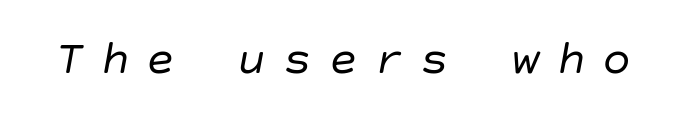
{"italic": "yes", "lean": "right", "slant_degrees": 10, "bold": "no", "weight": "regular", "width": "normal", "stroke_contrast": "low", "x_height": "large", "underline": "no", "letter_spacing": "wide", "letter_spacing_em": 0.35, "glyph_px": 48}
